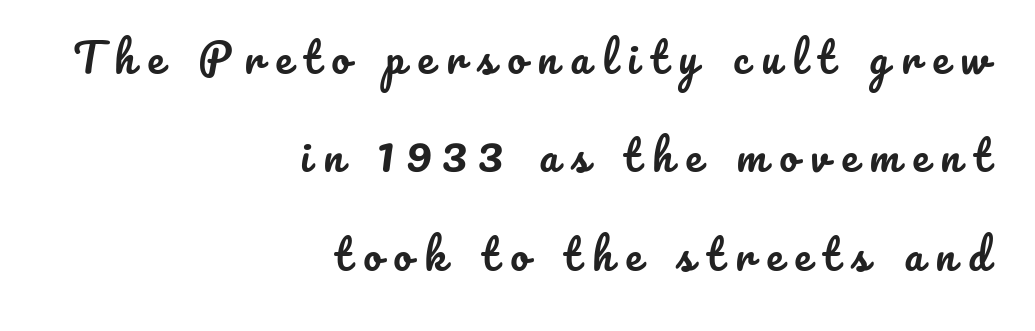
The image shows 41 px text type; set right-aligned, loose line spacing (2.4x), unusually wide letter spacing (+0.3 em), not underlined; low stroke contrast and a small x-height.
